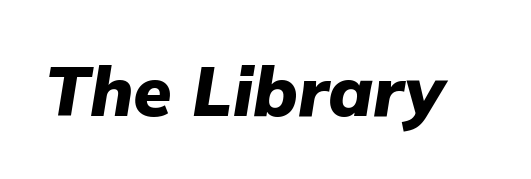
No word sits above an underline. Looks like regular typesetting: each glyph gets only the width it needs. A dark, heavy texture on the line: the type is bold. No extra tracking has been applied to these lines.
